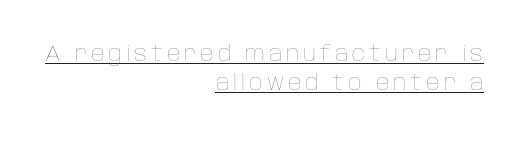
The image shows 21 px text type, upright; set right-aligned, normal line spacing (1.39x), underlined.
